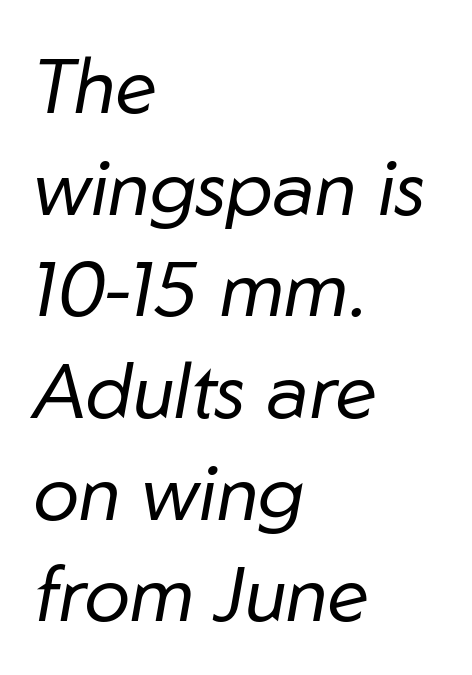
{"italic": "yes", "lean": "right", "slant_degrees": 10, "bold": "no", "weight": "regular", "width": "normal", "stroke_contrast": "low", "x_height": "medium", "monospaced": "no", "underline": "no", "align": "left", "line_spacing": "normal", "line_spacing_ratio": 1.32, "letter_spacing": "normal", "letter_spacing_em": 0.0, "glyph_px": 77}
